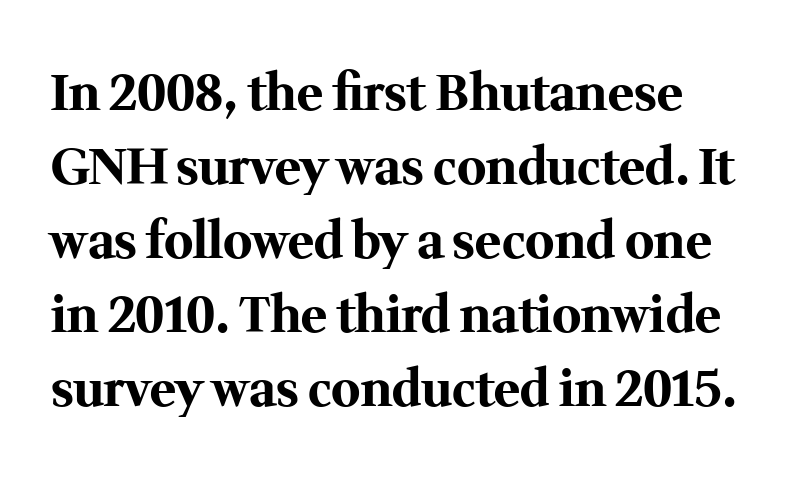
{"serif": "yes", "italic": "no", "bold": "yes", "weight": "bold", "width": "normal", "stroke_contrast": "medium", "x_height": "medium", "monospaced": "no", "underline": "no", "line_spacing": "normal", "line_spacing_ratio": 1.51, "letter_spacing": "normal", "letter_spacing_em": 0.0, "glyph_px": 49}
